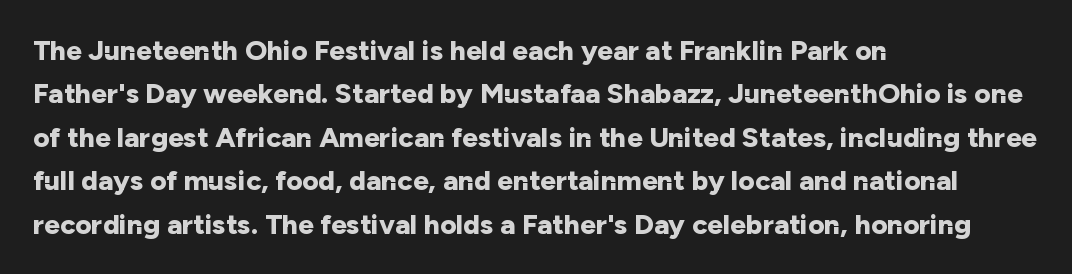
The image shows 28 px bold sans-serif type, upright; set left-aligned, normal line spacing (1.55x), normal letter spacing, not underlined; low stroke contrast and a medium x-height.
